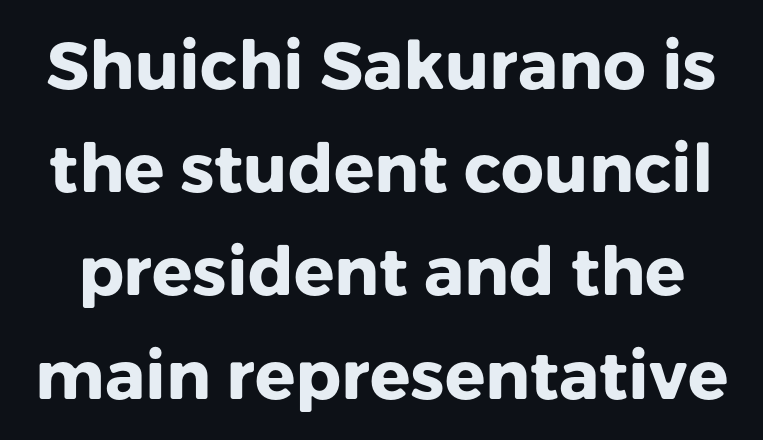
Look at the tracking — it's just the regular setting, nothing added. Classification — sans serif. If you drew a line through each stem, it would be perfectly vertical. Only glyphs here, with clear space below each row.
